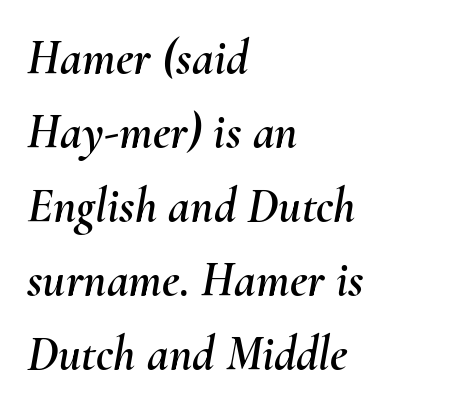
Q: Is the text italic (slanted)? A: Yes, it leans right by about 10 degrees.
Q: Is the text underlined? A: No.
Q: How is the paragraph aligned? A: Left-aligned.
Q: Is the spacing between letters normal or unusually wide? A: Normal.
Q: Is the spacing between lines tight, normal or loose? A: Normal.
Q: Width (condensed, normal, or wide)? A: Normal.
Q: Stroke contrast? A: Medium.
Q: x-height? A: Small.
Q: Monospaced? A: No.
